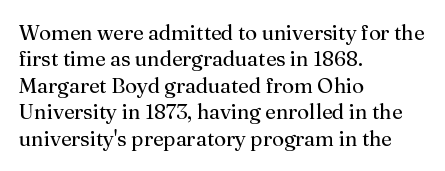
Q: Is the text bold? A: No.
Q: Is the text italic (slanted)? A: No, it is upright.
Q: Is the text underlined? A: No.
Q: How is the paragraph aligned? A: Left-aligned.
Q: Is the spacing between letters normal or unusually wide? A: Normal.
Q: Is the spacing between lines tight, normal or loose? A: Normal.
